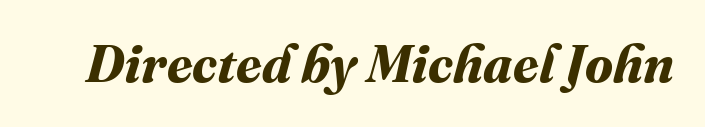
Do the characters align in a grid? No, the font is proportional. The tracking reads as untouched default to a designer's eye. Underlining? Definitely not there. The strokes are fattened all the way to bold.
